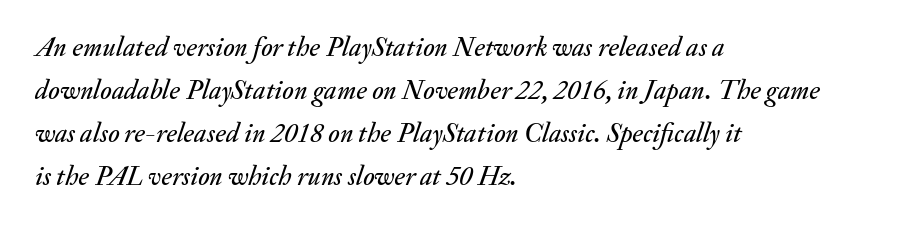
The passage shown leans; its letterforms are oblique. Typeset ragged right — the left edge is the straight one. The type is set solid horizontally, with unmodified tracking. Glance below the letters and you will spot only blank space. In terms of leading, this rendering sits right in the middle.
